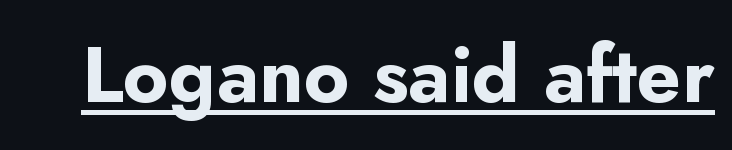
The image shows 78 px bold sans-serif type, upright; set normal letter spacing, underlined; low stroke contrast and a small x-height.
